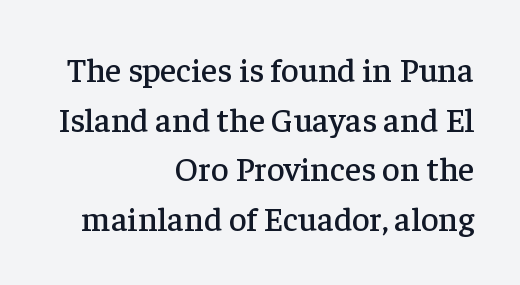
The image shows 34 px serif type, upright; set right-aligned, normal line spacing (1.46x), normal letter spacing, not underlined; low stroke contrast and a medium x-height.
